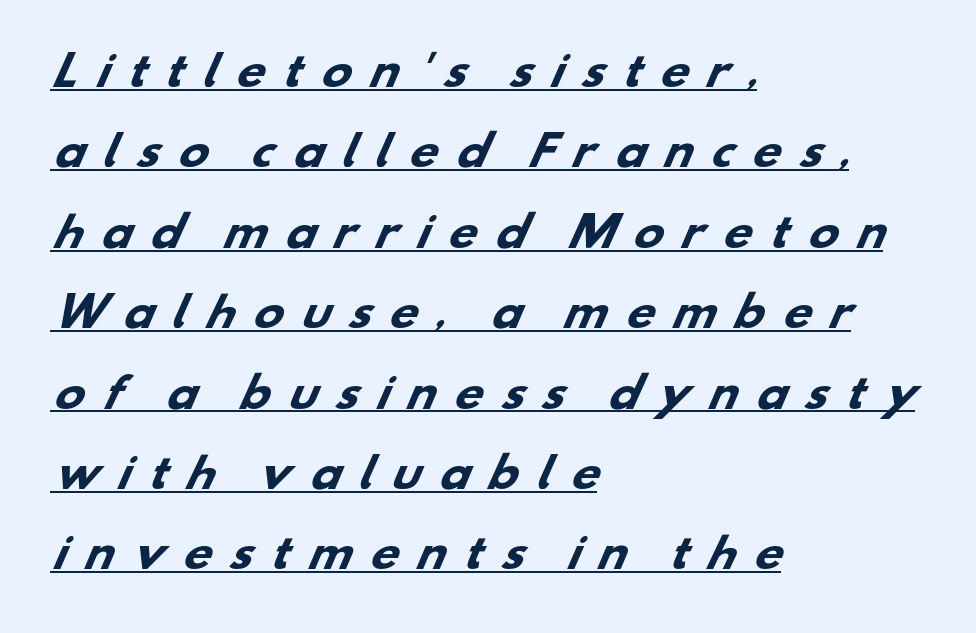
Q: Is the text bold? A: Yes.
Q: Is the typeface a serif or a sans-serif typeface? A: Sans-serif.
Q: Is the text underlined? A: Yes.
Q: How is the paragraph aligned? A: Left-aligned.
Q: Is the spacing between letters normal or unusually wide? A: Unusually wide.
Q: Is the spacing between lines tight, normal or loose? A: Loose.
Q: Width (condensed, normal, or wide)? A: Wide.
Q: Stroke contrast? A: Low.
Q: x-height? A: Small.
Q: Monospaced? A: No.
